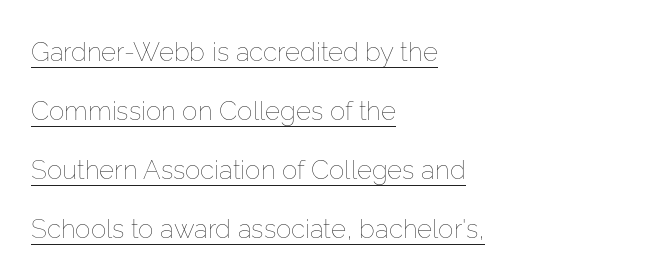
The image shows 26 px text type, upright; set left-aligned, loose line spacing (2.27x), normal letter spacing, underlined.
